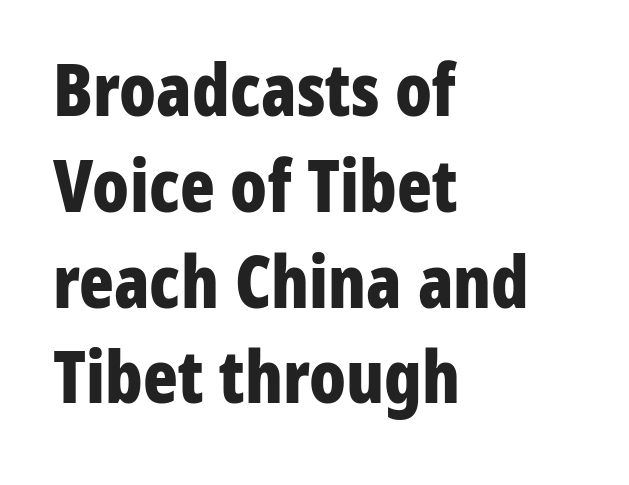
How heavy is the stroke? Heavy — this is a bold. Compared with typical body copy, the letter spacing here is the same. The specimen omits any rule beneath the text block's lines. Here the designer chose a conventional face with non-uniform glyph widths. Regarding leading, the lines here are spaced in the standard way.
